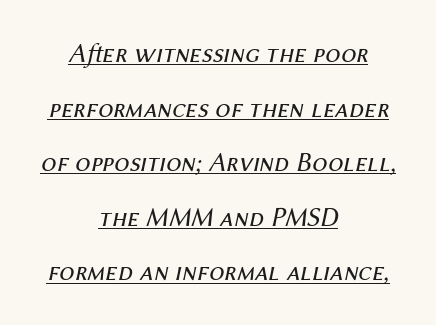
Q: Is the text bold? A: No.
Q: Is the text italic (slanted)? A: Yes, it leans right by about 12 degrees.
Q: Is the text underlined? A: Yes.
Q: How is the paragraph aligned? A: Centered.
Q: Is the spacing between letters normal or unusually wide? A: Normal.
Q: Is the spacing between lines tight, normal or loose? A: Loose.
